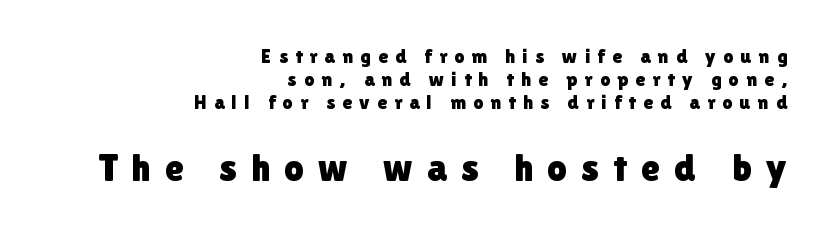
Q: Is the text italic (slanted)? A: No, it is upright.
Q: Is the typeface a serif or a sans-serif typeface? A: Sans-serif.
Q: Is the text underlined? A: No.
Q: How is the paragraph aligned? A: Right-aligned.
Q: Is the spacing between letters normal or unusually wide? A: Unusually wide.
Q: Which block of text is set in a larger size, the first (top) or the second (bottom)? A: The second (bottom) one.
Q: Width (condensed, normal, or wide)? A: Normal.
Q: x-height? A: Medium.
Q: Monospaced? A: No.
